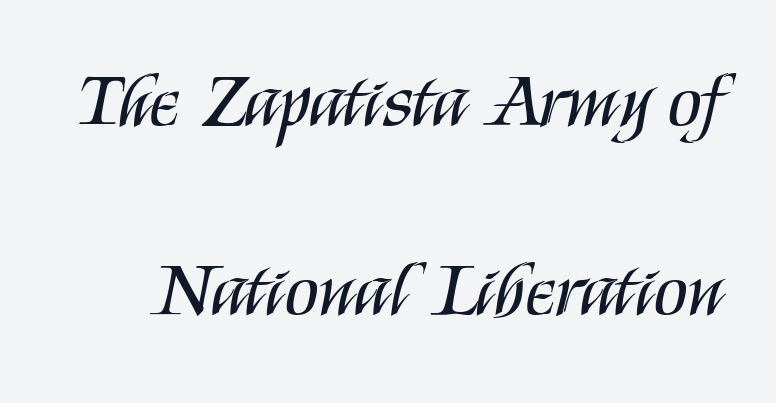
{"serif": "no", "bold": "no", "weight": "regular", "width": "condensed", "stroke_contrast": "medium", "x_height": "large", "monospaced": "no", "underline": "no", "line_spacing": "loose", "line_spacing_ratio": 2.46, "letter_spacing": "normal", "letter_spacing_em": 0.0, "glyph_px": 77}
